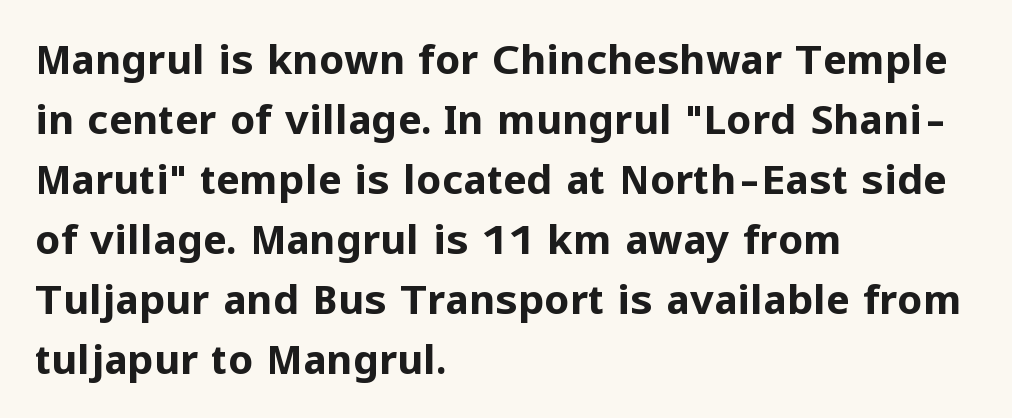
The image shows 40 px bold sans-serif type, upright; set left-aligned, normal line spacing (1.5x), normal letter spacing, not underlined; low stroke contrast and a medium x-height.
